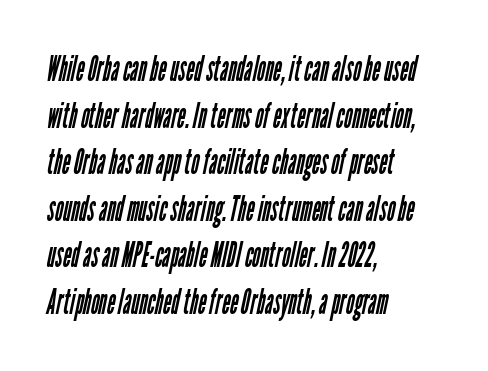
Q: Is the text bold? A: No.
Q: Is the typeface a serif or a sans-serif typeface? A: Sans-serif.
Q: Is the text underlined? A: No.
Q: How is the paragraph aligned? A: Left-aligned.
Q: Is the spacing between letters normal or unusually wide? A: Normal.
Q: Is the spacing between lines tight, normal or loose? A: Normal.
Q: Width (condensed, normal, or wide)? A: Condensed.
Q: Stroke contrast? A: Low.
Q: x-height? A: Medium.
Q: Monospaced? A: No.
